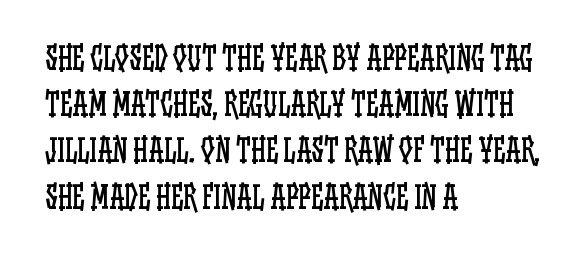
Q: Is the text bold? A: No.
Q: Is the text italic (slanted)? A: No, it is upright.
Q: Is the text underlined? A: No.
Q: How is the paragraph aligned? A: Left-aligned.
Q: Is the spacing between letters normal or unusually wide? A: Normal.
Q: Is the spacing between lines tight, normal or loose? A: Normal.
Q: Width (condensed, normal, or wide)? A: Condensed.
Q: Stroke contrast? A: Low.
Q: x-height? A: Large.
Q: Monospaced? A: No.
